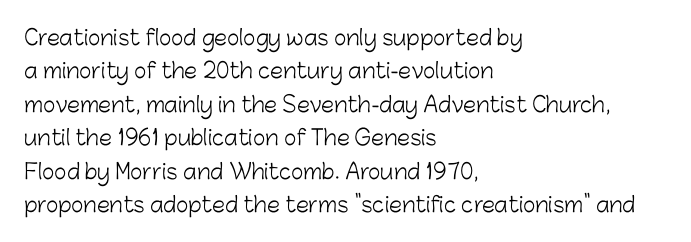
Q: Is the text bold? A: No.
Q: Is the text italic (slanted)? A: No, it is upright.
Q: Is the text underlined? A: No.
Q: How is the paragraph aligned? A: Left-aligned.
Q: Is the spacing between letters normal or unusually wide? A: Normal.
Q: Is the spacing between lines tight, normal or loose? A: Normal.
